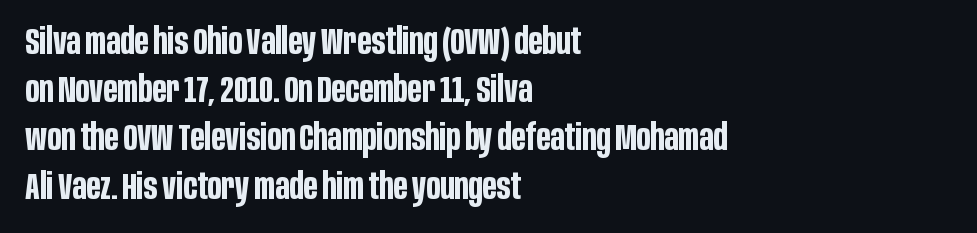
The image shows 36 px bold, condensed sans-serif type, upright; set left-aligned, normal line spacing (1.34x), normal letter spacing, not underlined; low stroke contrast and a large x-height.
